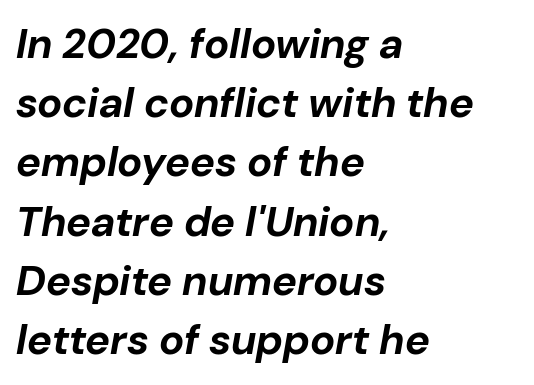
The face used here is rendered with its standard letterfit. Baseline-to-baseline distance is the conventional proportion of letter height. Layout note: lines flush left. Its strokes are broad and dark, the hallmark of bold type. A clean baseline with only descenders dipping below it.
